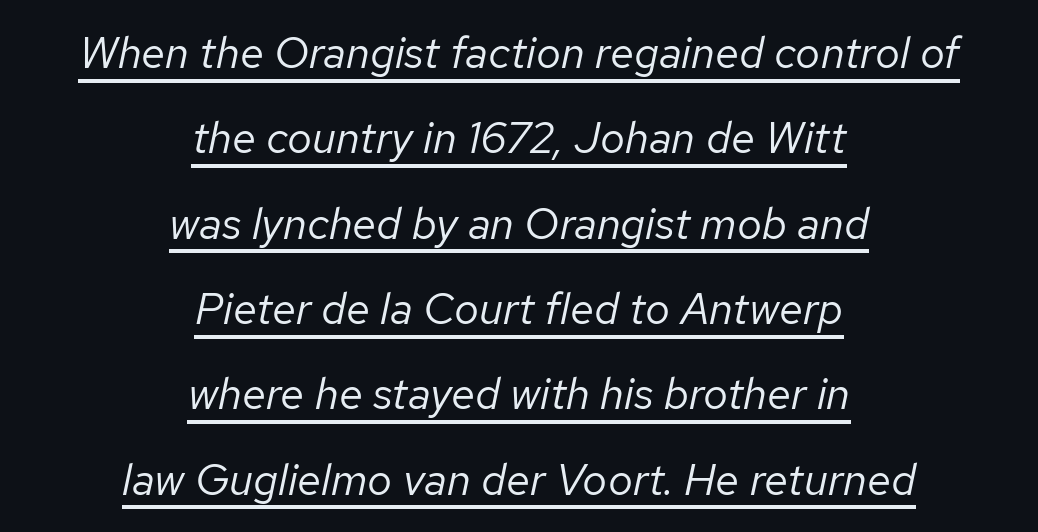
Q: Is the text bold? A: No.
Q: Is the text italic (slanted)? A: Yes, it leans right by about 12 degrees.
Q: Is the text underlined? A: Yes.
Q: How is the paragraph aligned? A: Centered.
Q: Is the spacing between letters normal or unusually wide? A: Normal.
Q: Is the spacing between lines tight, normal or loose? A: Loose.
Q: Width (condensed, normal, or wide)? A: Normal.
Q: Stroke contrast? A: Low.
Q: x-height? A: Medium.
Q: Monospaced? A: No.
